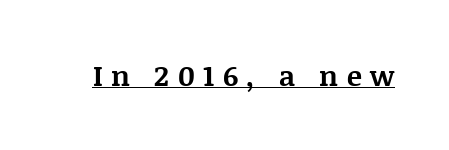
{"serif": "yes", "italic": "no", "bold": "yes", "weight": "bold", "width": "normal", "stroke_contrast": "medium", "x_height": "large", "monospaced": "no", "underline": "yes", "letter_spacing": "wide", "letter_spacing_em": 0.3, "glyph_px": 28}
